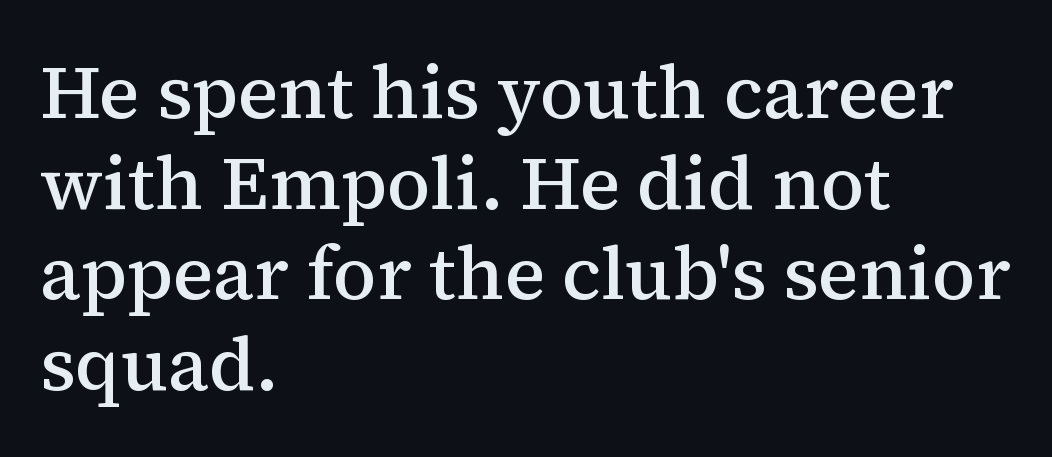
{"serif": "yes", "italic": "no", "bold": "semi", "weight": "semibold", "width": "normal", "stroke_contrast": "medium", "x_height": "medium", "monospaced": "no", "underline": "no", "align": "left", "line_spacing_ratio": 1.21, "letter_spacing": "normal", "letter_spacing_em": 0.0, "glyph_px": 75}
